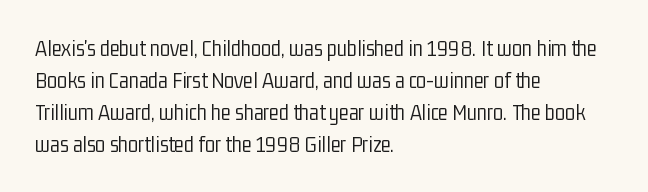
Q: Is the text bold? A: No.
Q: Is the text italic (slanted)? A: No, it is upright.
Q: Is the text underlined? A: No.
Q: How is the paragraph aligned? A: Left-aligned.
Q: Is the spacing between letters normal or unusually wide? A: Normal.
Q: Is the spacing between lines tight, normal or loose? A: Normal.
